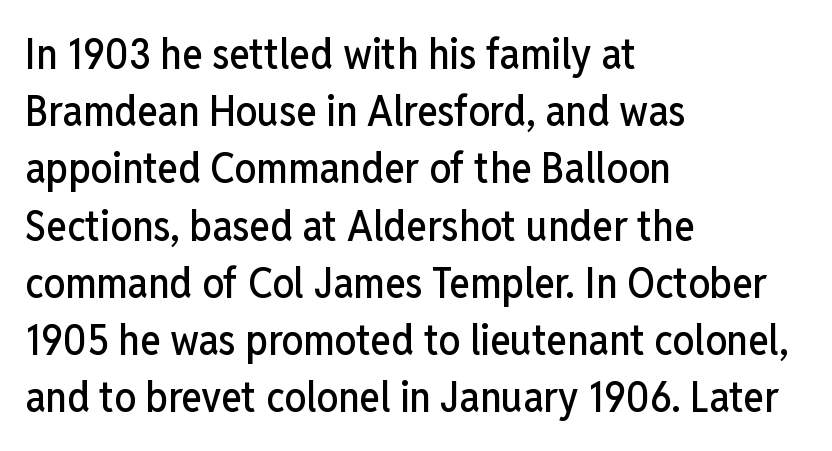
The image shows 43 px condensed sans-serif type, upright; set left-aligned, normal line spacing (1.33x), normal letter spacing, not underlined; low stroke contrast and a medium x-height.
